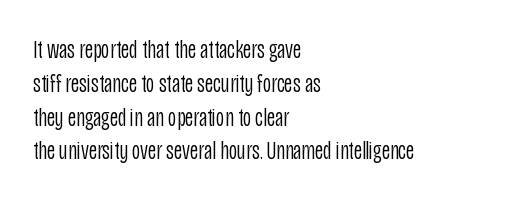
Q: Is the text bold? A: No.
Q: Is the text italic (slanted)? A: No, it is upright.
Q: Is the text underlined? A: No.
Q: How is the paragraph aligned? A: Left-aligned.
Q: Is the spacing between letters normal or unusually wide? A: Normal.
Q: Is the spacing between lines tight, normal or loose? A: Normal.
